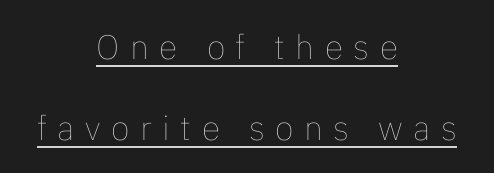
Do the characters align in a grid? No, the font is proportional. Tall strokes in this sample are plumb rather than angled. Line starts and ends both wander, symmetrically. Inter-character spacing is expanded well beyond the font's built-in metrics. The typesetting does not lean heavy: it is not bold. Underlining? Definitely there.
